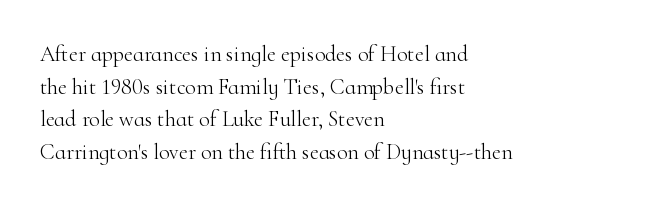
{"italic": "no", "bold": "no", "underline": "no", "align": "left", "line_spacing": "normal", "line_spacing_ratio": 1.48, "letter_spacing": "normal", "letter_spacing_em": 0.0, "glyph_px": 22}
